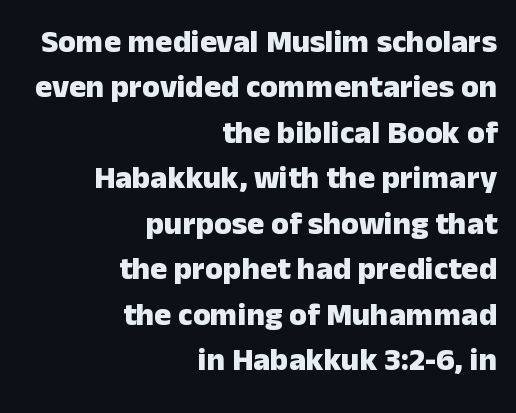
The image shows 32 px heavy sans-serif type, upright; set right-aligned, normal line spacing (1.42x), normal letter spacing, not underlined; low stroke contrast and a medium x-height.
